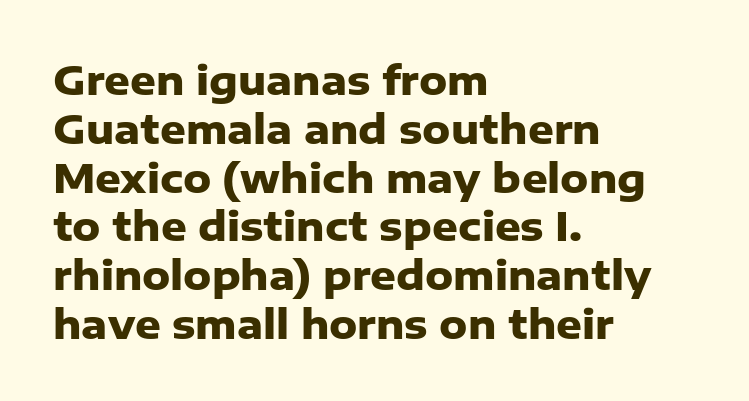
Q: Is the text bold? A: Yes.
Q: Is the text italic (slanted)? A: No, it is upright.
Q: Is the typeface a serif or a sans-serif typeface? A: Sans-serif.
Q: Is the text underlined? A: No.
Q: How is the paragraph aligned? A: Left-aligned.
Q: Is the spacing between letters normal or unusually wide? A: Normal.
Q: Width (condensed, normal, or wide)? A: Normal.
Q: Stroke contrast? A: Low.
Q: x-height? A: Medium.
Q: Monospaced? A: No.
